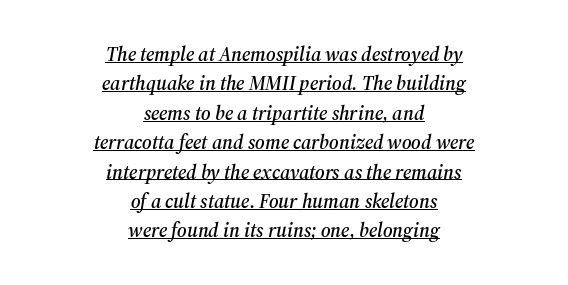
The image shows 20 px text type, italic (leaning right); set centered, normal line spacing (1.47x), normal letter spacing, underlined.
